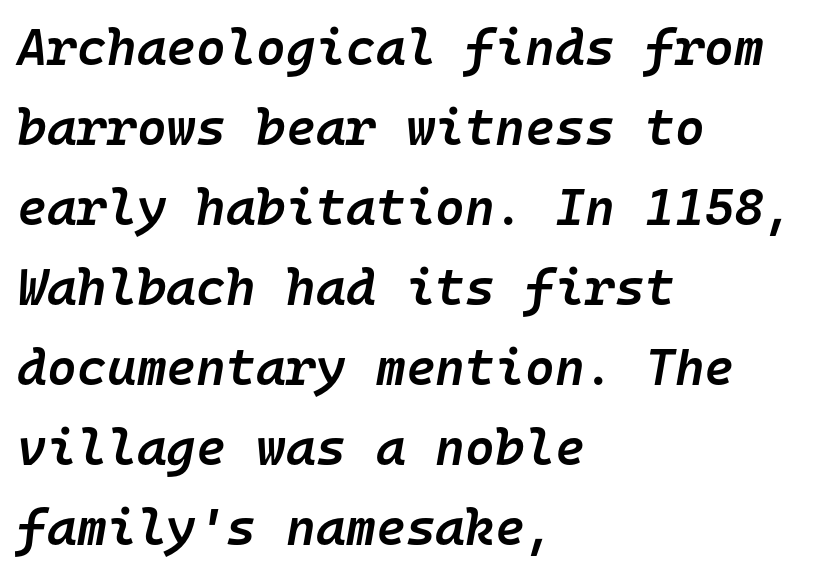
The image shows 51 px semibold type, italic (leaning right), monospaced; set left-aligned, normal line spacing (1.57x), normal letter spacing, not underlined; low stroke contrast and a medium x-height.
